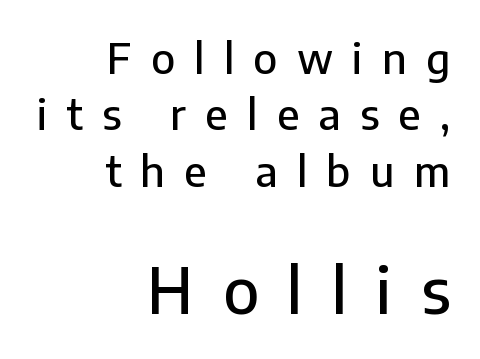
How would I describe the line gaps? Plain and ordinary. Substantial extra tracking has been applied to these lines. A clean baseline with only descenders dipping below it. Posture: straight, roman, zero tilt. Is this a sans? Yes — the strokes have no serifs. The rendering enlarges the type as you move from the upper chunk to the lower.
